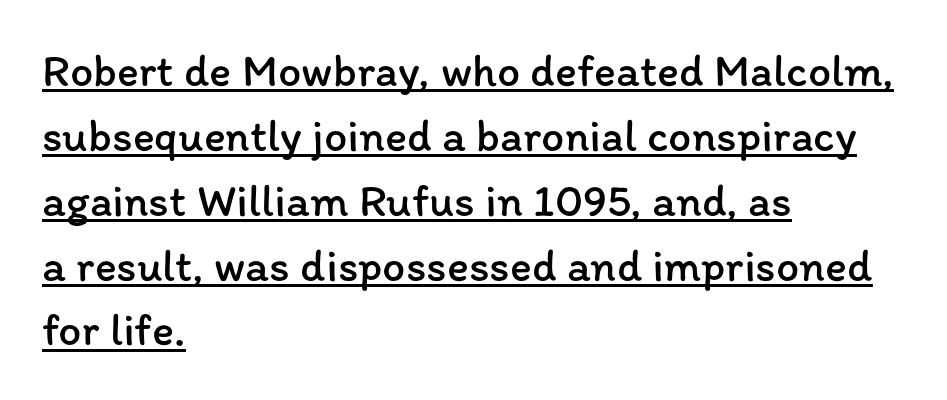
{"italic": "no", "bold": "no", "weight": "regular", "width": "normal", "stroke_contrast": "low", "x_height": "medium", "monospaced": "no", "underline": "yes", "align": "left", "line_spacing": "normal", "line_spacing_ratio": 1.41, "letter_spacing": "normal", "letter_spacing_em": 0.0, "glyph_px": 46}
